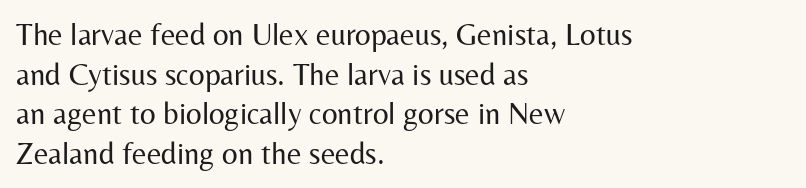
The image shows 31 px regular-weight sans-serif type, upright; set left-aligned, normal line spacing (1.28x), normal letter spacing, not underlined; medium stroke contrast and a medium x-height.
